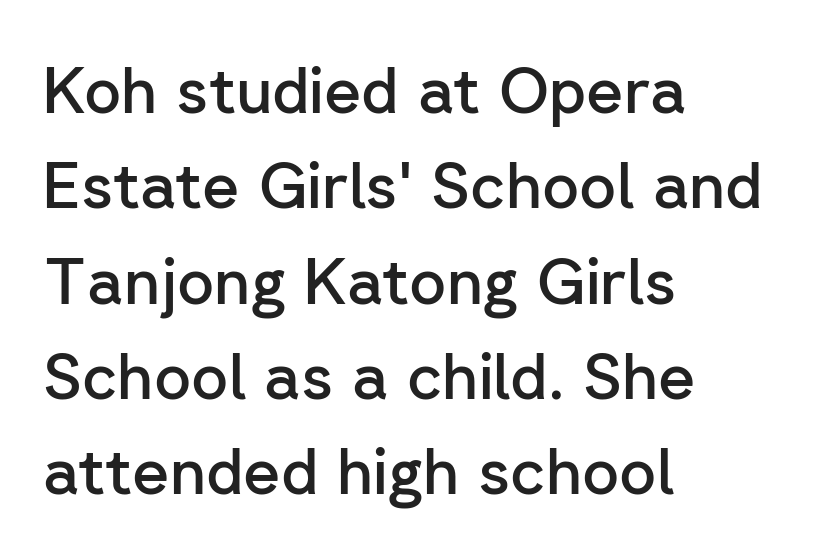
The image shows 64 px semibold sans-serif type, upright; set left-aligned, normal line spacing (1.49x), normal letter spacing, not underlined; low stroke contrast and a medium x-height.
